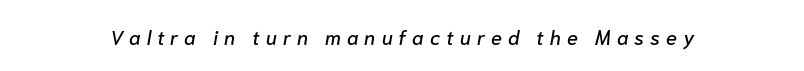
{"italic": "yes", "lean": "right", "slant_degrees": 10, "underline": "no", "letter_spacing": "wide", "letter_spacing_em": 0.3, "glyph_px": 20}
